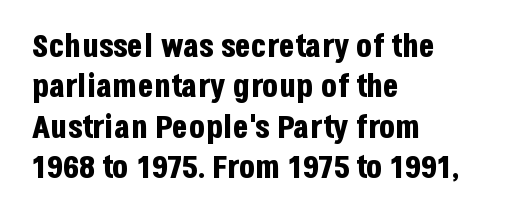
Q: Is the text bold? A: Yes.
Q: Is the text italic (slanted)? A: No, it is upright.
Q: Is the typeface a serif or a sans-serif typeface? A: Sans-serif.
Q: Is the text underlined? A: No.
Q: How is the paragraph aligned? A: Left-aligned.
Q: Is the spacing between letters normal or unusually wide? A: Normal.
Q: Width (condensed, normal, or wide)? A: Condensed.
Q: Stroke contrast? A: Low.
Q: x-height? A: Large.
Q: Monospaced? A: No.
